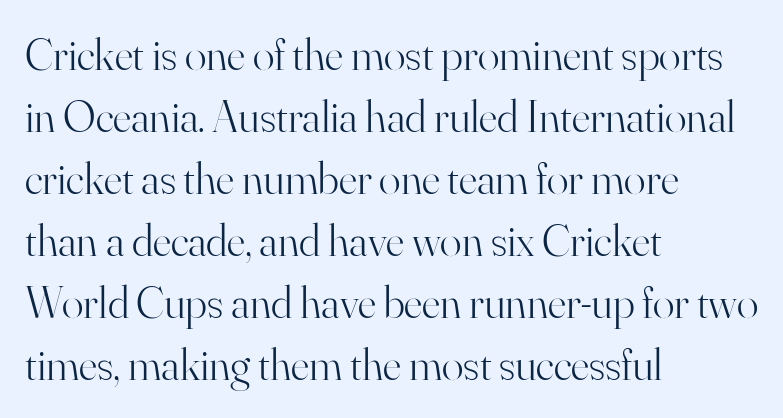
The strip under each line holds only bare page. Proportional: the letters do not fall into vertical columns. The text block is weighted toward the left margin, trailing off unevenly rightward. Weight: regular or lighter. A typesetter would mark this as roman, not italic. This sample uses plain, unmodified letter spacing.
